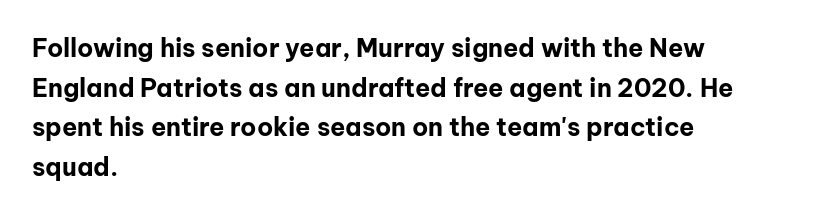
Q: Is the text bold? A: Yes.
Q: Is the text italic (slanted)? A: No, it is upright.
Q: Is the text underlined? A: No.
Q: How is the paragraph aligned? A: Left-aligned.
Q: Is the spacing between letters normal or unusually wide? A: Normal.
Q: Is the spacing between lines tight, normal or loose? A: Normal.
